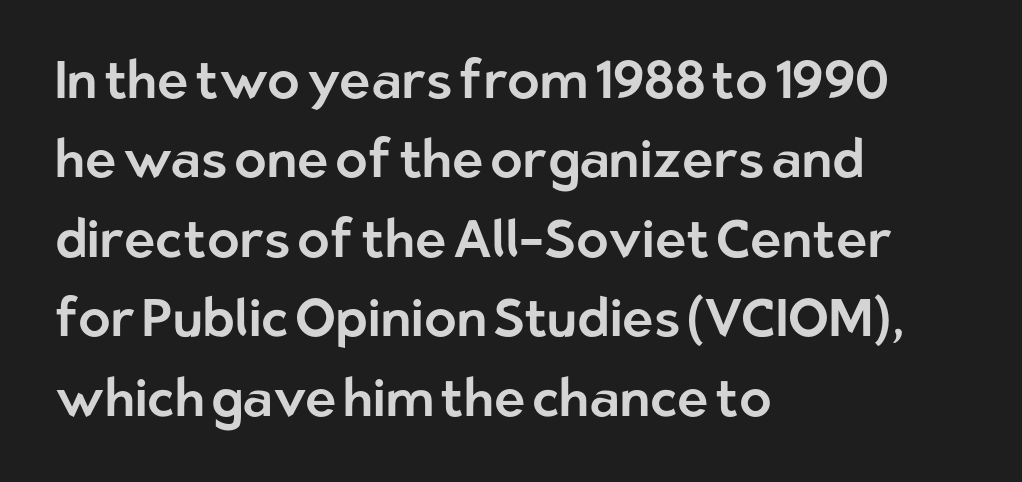
The image shows 53 px sans-serif type, upright; set left-aligned, normal line spacing (1.5x), normal letter spacing, not underlined; low stroke contrast and a medium x-height.
